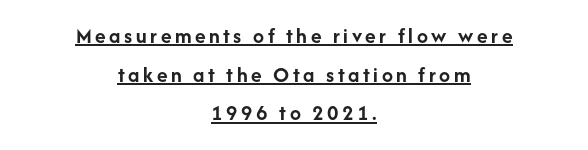
{"italic": "no", "bold": "yes", "underline": "yes", "align": "center", "line_spacing_ratio": 1.76, "glyph_px": 22}
